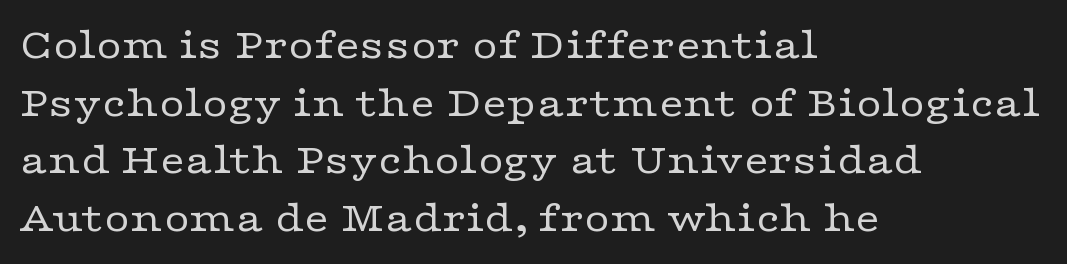
{"serif": "yes", "italic": "no", "bold": "no", "weight": "regular", "width": "wide", "stroke_contrast": "low", "x_height": "medium", "monospaced": "no", "underline": "no", "align": "left", "line_spacing": "normal", "line_spacing_ratio": 1.31, "letter_spacing": "normal", "letter_spacing_em": 0.0, "glyph_px": 44}
